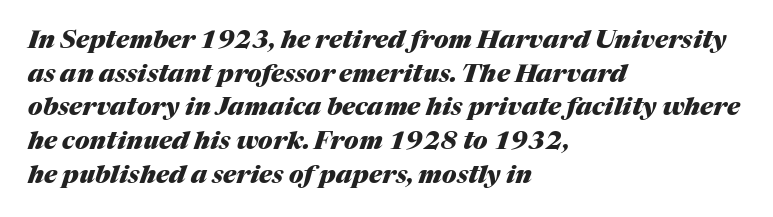
{"italic": "yes", "lean": "right", "slant_degrees": 17, "bold": "yes", "underline": "no", "align": "left", "line_spacing": "normal", "line_spacing_ratio": 1.35, "letter_spacing": "normal", "letter_spacing_em": 0.0, "glyph_px": 25}
